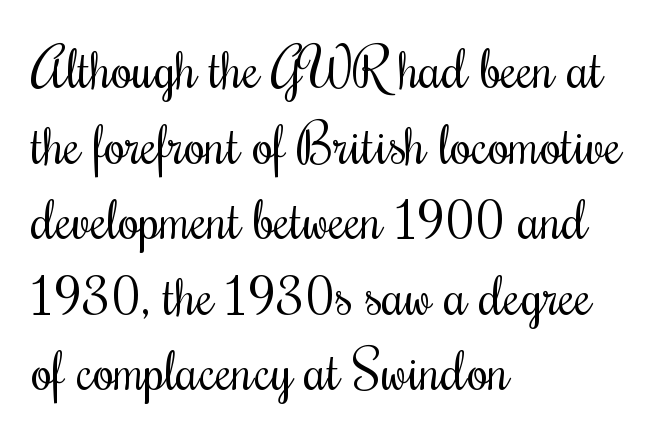
{"serif": "yes", "bold": "no", "weight": "regular", "width": "condensed", "stroke_contrast": "medium", "x_height": "small", "monospaced": "no", "underline": "no", "align": "left", "line_spacing": "normal", "line_spacing_ratio": 1.4, "letter_spacing": "normal", "letter_spacing_em": 0.0, "glyph_px": 54}
